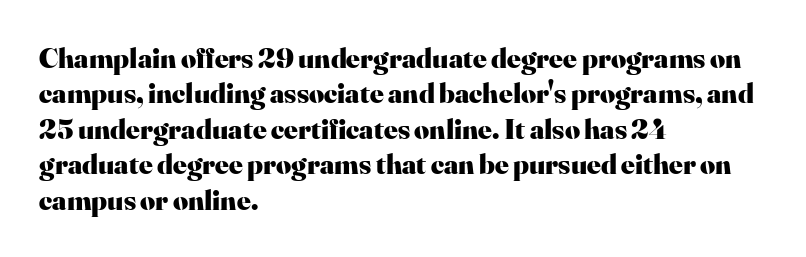
{"serif": "yes", "italic": "no", "bold": "yes", "weight": "heavy", "width": "normal", "stroke_contrast": "high", "x_height": "small", "monospaced": "no", "underline": "no", "align": "left", "line_spacing_ratio": 1.22, "letter_spacing": "normal", "letter_spacing_em": 0.0, "glyph_px": 29}
